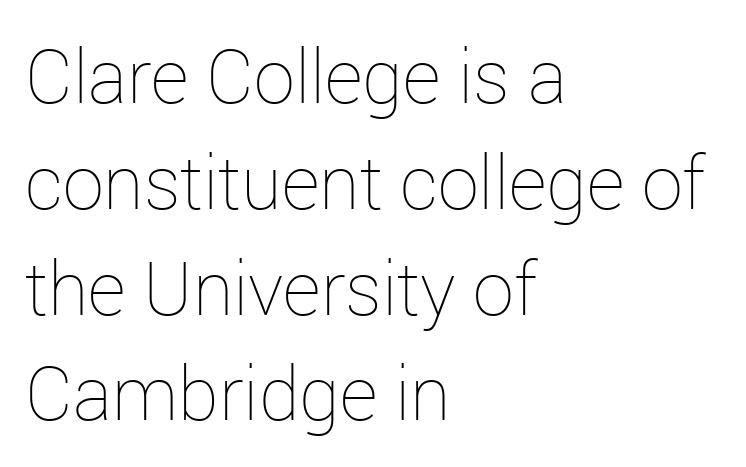
A clean baseline with only descenders dipping below it. A quiet, ordinary-to-light weight characterises the typeface. The tracking reads as untouched default to a designer's eye. Regular leading. Upright lettering throughout. Note the varied advance widths — an 'i' is clearly narrower than an 'm'.
